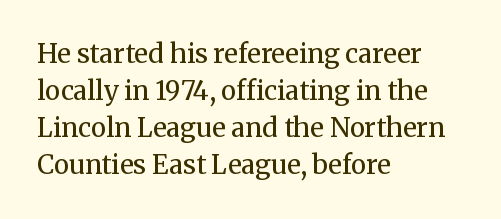
Q: Is the text bold? A: No.
Q: Is the text italic (slanted)? A: No, it is upright.
Q: Is the text underlined? A: No.
Q: How is the paragraph aligned? A: Left-aligned.
Q: Is the spacing between letters normal or unusually wide? A: Normal.
Q: Is the spacing between lines tight, normal or loose? A: Normal.
